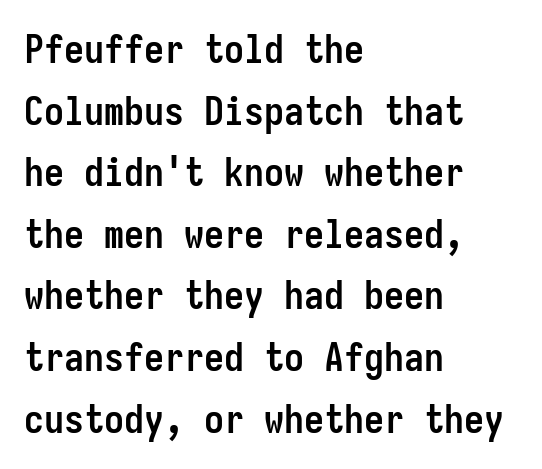
{"serif": "no", "italic": "no", "bold": "yes", "weight": "semibold", "width": "condensed", "stroke_contrast": "low", "x_height": "medium", "monospaced": "yes", "underline": "no", "align": "left", "line_spacing": "normal", "line_spacing_ratio": 1.54, "letter_spacing": "normal", "letter_spacing_em": 0.0, "glyph_px": 40}
